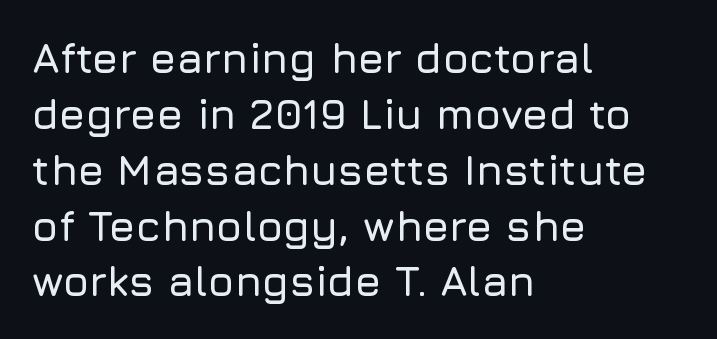
{"serif": "no", "italic": "no", "width": "normal", "stroke_contrast": "low", "x_height": "medium", "monospaced": "no", "underline": "no", "align": "left", "line_spacing": "normal", "line_spacing_ratio": 1.33, "letter_spacing": "normal", "letter_spacing_em": 0.0, "glyph_px": 42}
